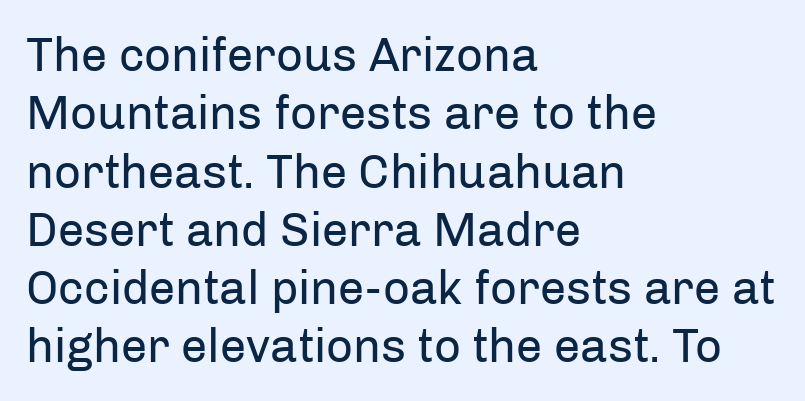
Q: Is the text bold? A: No.
Q: Is the text italic (slanted)? A: No, it is upright.
Q: Is the typeface a serif or a sans-serif typeface? A: Sans-serif.
Q: Is the text underlined? A: No.
Q: How is the paragraph aligned? A: Left-aligned.
Q: Is the spacing between letters normal or unusually wide? A: Normal.
Q: Width (condensed, normal, or wide)? A: Normal.
Q: Stroke contrast? A: Low.
Q: x-height? A: Medium.
Q: Monospaced? A: No.
